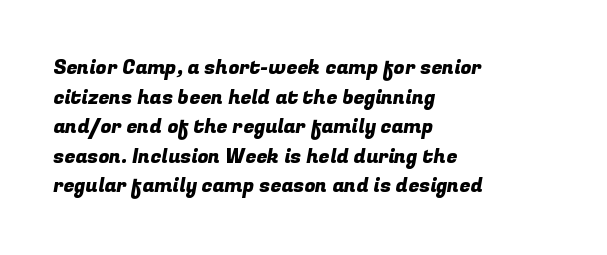
Q: Is the text underlined? A: No.
Q: How is the paragraph aligned? A: Left-aligned.
Q: Is the spacing between letters normal or unusually wide? A: Normal.
Q: Is the spacing between lines tight, normal or loose? A: Normal.
